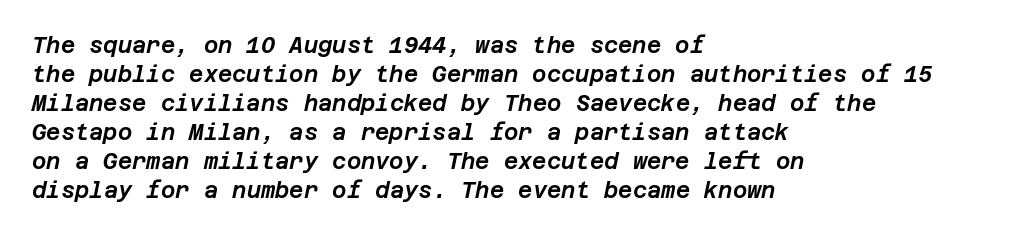
{"italic": "yes", "lean": "right", "slant_degrees": 12, "underline": "no", "align": "left", "line_spacing": "normal", "line_spacing_ratio": 1.32, "letter_spacing": "normal", "letter_spacing_em": 0.0, "glyph_px": 22}
